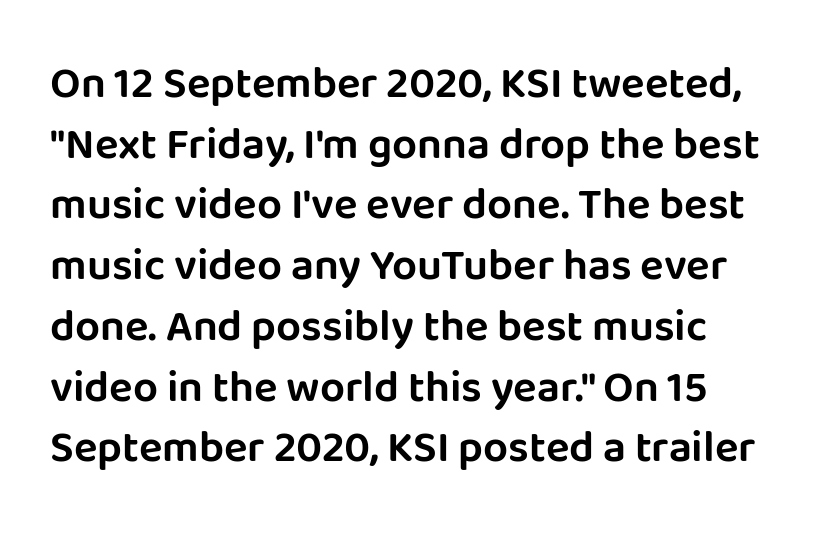
Designer's note — italics off, roman on. Character widths vary here, with narrow letters taking less room than wide ones. Lines of text with bare space underneath. The type is set solid horizontally, with unmodified tracking.
